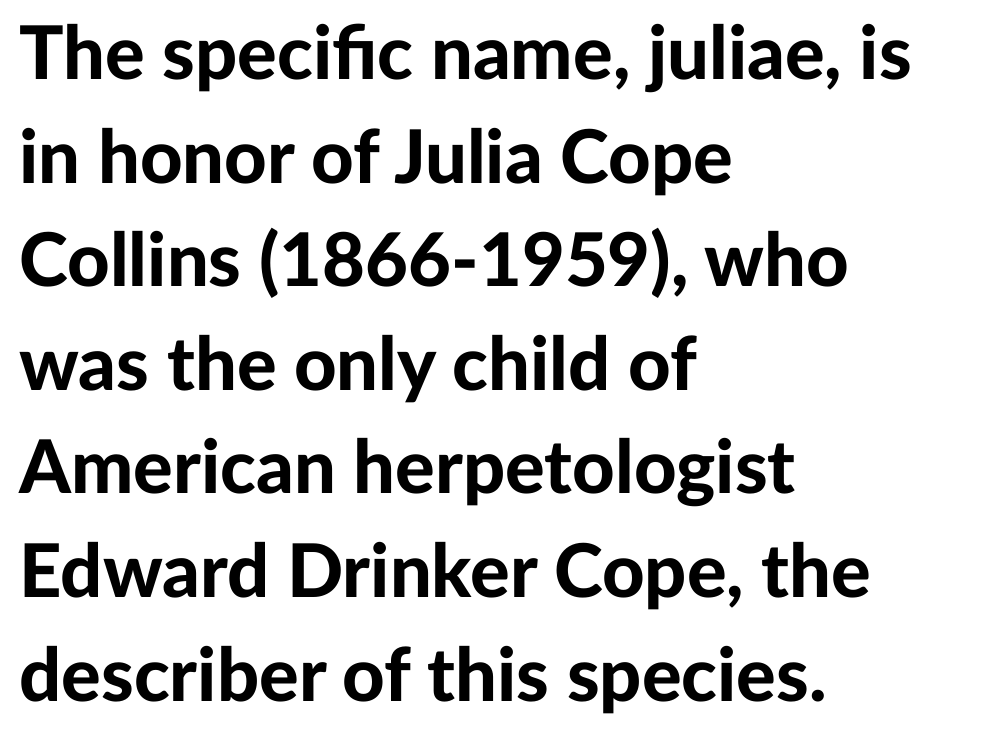
Q: Is the text bold? A: Yes.
Q: Is the text italic (slanted)? A: No, it is upright.
Q: Is the typeface a serif or a sans-serif typeface? A: Sans-serif.
Q: Is the text underlined? A: No.
Q: How is the paragraph aligned? A: Left-aligned.
Q: Is the spacing between letters normal or unusually wide? A: Normal.
Q: Is the spacing between lines tight, normal or loose? A: Normal.
Q: Width (condensed, normal, or wide)? A: Normal.
Q: Stroke contrast? A: Low.
Q: x-height? A: Medium.
Q: Monospaced? A: No.
